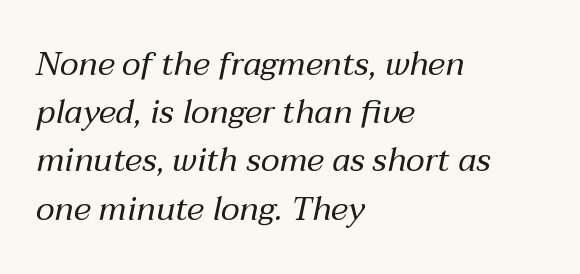
Character widths vary here, with narrow letters taking less room than wide ones. Rule under the text: the space is simply empty. The compositor pushed each line to the left boundary. Stem width sits at or under what a default text font uses. The letters sit at their default tracking, neither squeezed nor spread.
